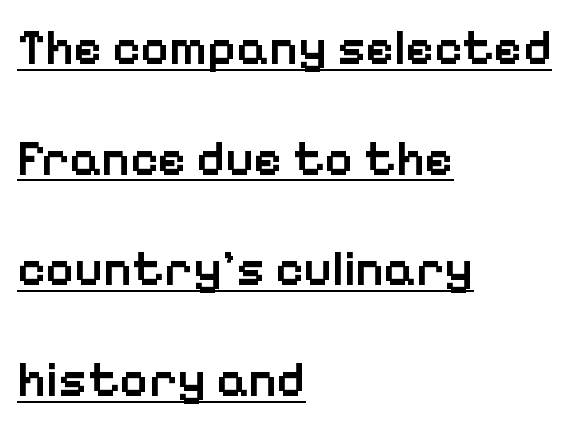
A typesetter would call this proportional, since set widths differ per character. Each word holds together tightly as a unit, with standard inter-letter gaps. Each letter's strokes conclude bluntly, with no projecting serifs. Does the leading feel generous? Absolutely, it's lavish. Ascenders rise straight up at ninety degrees. Short and long lines alike share a common starting point at left.
